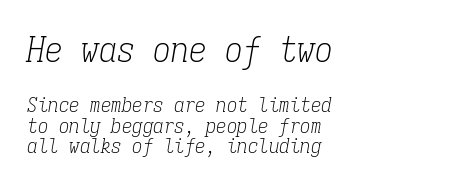
The image shows 36 px light, condensed serif type, italic (leaning right), monospaced; set left-aligned, tight line spacing (0.98x), normal letter spacing, not underlined; the first (top) block is 1.71x larger; low stroke contrast and a medium x-height.
